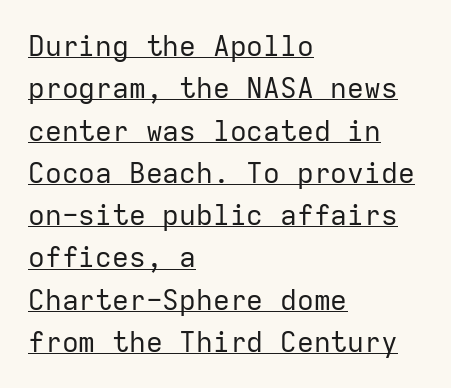
{"serif": "no", "italic": "no", "bold": "no", "weight": "regular", "width": "normal", "stroke_contrast": "low", "x_height": "medium", "monospaced": "yes", "underline": "yes", "align": "left", "line_spacing": "normal", "line_spacing_ratio": 1.51, "letter_spacing": "normal", "letter_spacing_em": 0.0, "glyph_px": 28}
